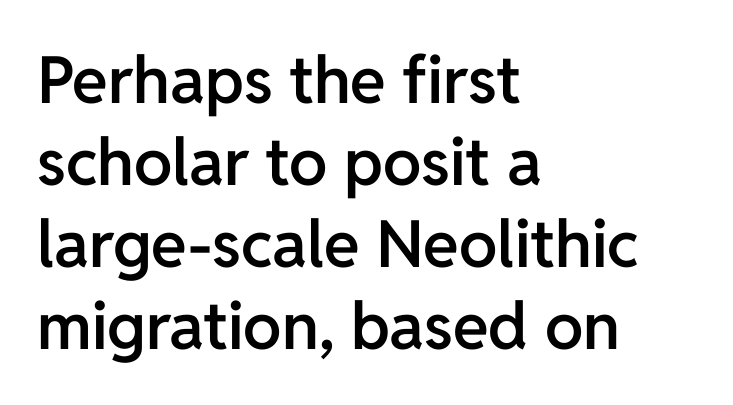
Posture: straight, roman, zero tilt. Font category for this specimen: sans-serif. In terms of leading, this rendering sits right in the middle. As a designer I'd log this as weight 600, semibold. The line texture is even and compact thanks to regular tracking. This sample has the flowing, uneven cadence of proportional lettering.
